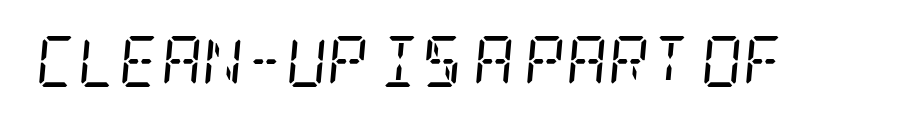
The image shows 51 px regular-weight, condensed serif type, italic (leaning right); set normal letter spacing, not underlined; low stroke contrast and a large x-height.
